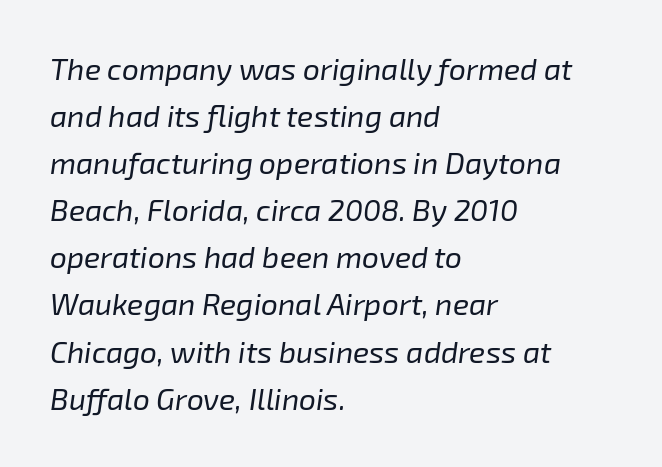
The image shows 30 px regular-weight type, italic (leaning right); set left-aligned, normal line spacing (1.57x), normal letter spacing, not underlined; low stroke contrast and a medium x-height.
